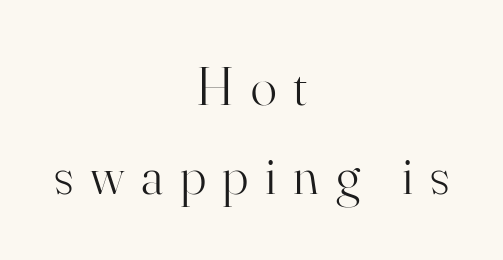
{"serif": "yes", "italic": "no", "bold": "no", "weight": "light", "width": "normal", "stroke_contrast": "high", "x_height": "small", "monospaced": "no", "underline": "no", "align": "center", "line_spacing": "normal", "line_spacing_ratio": 1.64, "letter_spacing": "wide", "letter_spacing_em": 0.31, "glyph_px": 54}
